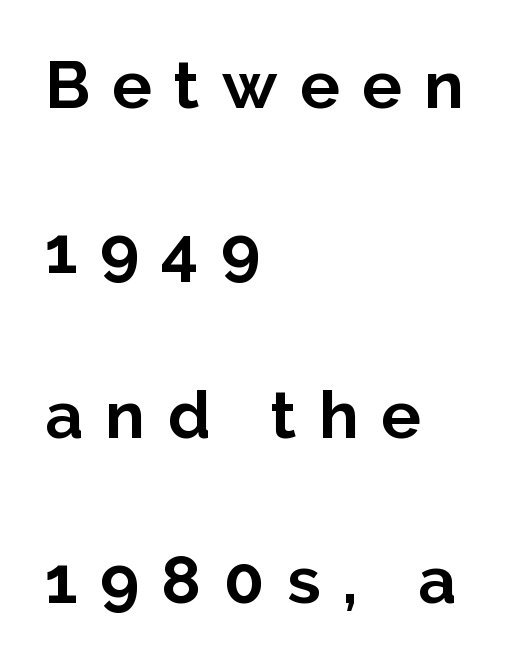
Q: Is the text bold? A: Yes.
Q: Is the text italic (slanted)? A: No, it is upright.
Q: Is the typeface a serif or a sans-serif typeface? A: Sans-serif.
Q: Is the text underlined? A: No.
Q: How is the paragraph aligned? A: Left-aligned.
Q: Is the spacing between letters normal or unusually wide? A: Unusually wide.
Q: Is the spacing between lines tight, normal or loose? A: Loose.
Q: Width (condensed, normal, or wide)? A: Normal.
Q: Stroke contrast? A: Low.
Q: x-height? A: Medium.
Q: Monospaced? A: No.
